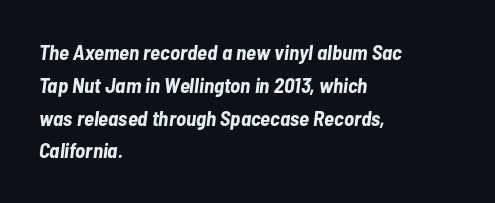
Q: Is the text bold? A: Yes.
Q: Is the text italic (slanted)? A: Yes, it leans right by about 7 degrees.
Q: Is the text underlined? A: No.
Q: How is the paragraph aligned? A: Left-aligned.
Q: Is the spacing between letters normal or unusually wide? A: Normal.
Q: Is the spacing between lines tight, normal or loose? A: Normal.
